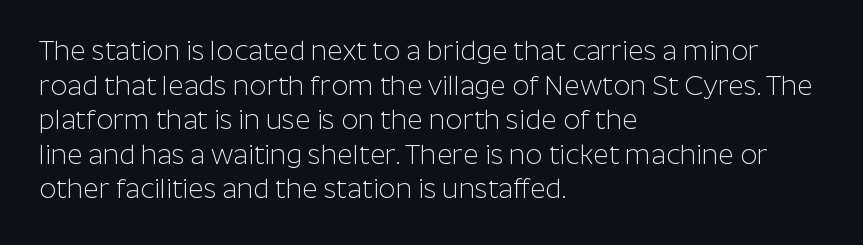
Q: Is the text bold? A: No.
Q: Is the text italic (slanted)? A: No, it is upright.
Q: Is the text underlined? A: No.
Q: How is the paragraph aligned? A: Left-aligned.
Q: Is the spacing between letters normal or unusually wide? A: Normal.
Q: Is the spacing between lines tight, normal or loose? A: Normal.
